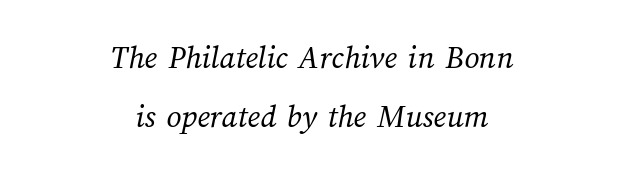
The image shows 33 px regular-weight type; set centered, line spacing 1.79x, normal letter spacing, not underlined; medium stroke contrast and a medium x-height.
